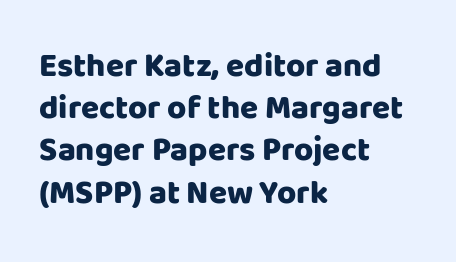
The image shows 33 px heavy sans-serif type, upright; set left-aligned, normal line spacing (1.28x), normal letter spacing, not underlined; low stroke contrast and a large x-height.
